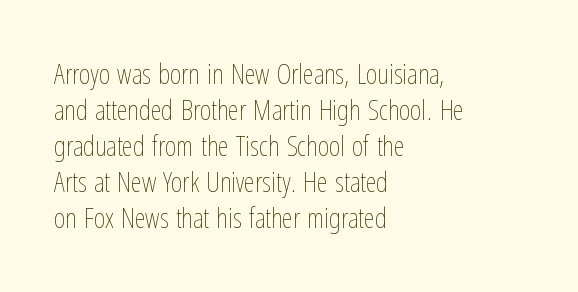
Q: Is the text bold? A: No.
Q: Is the text italic (slanted)? A: No, it is upright.
Q: Is the text underlined? A: No.
Q: How is the paragraph aligned? A: Left-aligned.
Q: Is the spacing between letters normal or unusually wide? A: Normal.
Q: Is the spacing between lines tight, normal or loose? A: Normal.
Q: Width (condensed, normal, or wide)? A: Condensed.
Q: Stroke contrast? A: Low.
Q: x-height? A: Medium.
Q: Monospaced? A: No.
